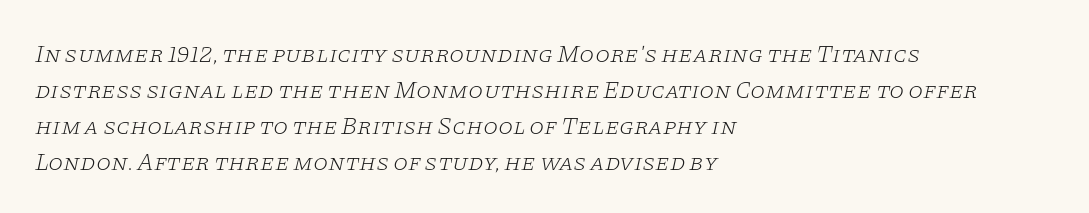
Q: Is the text bold? A: No.
Q: Is the text italic (slanted)? A: Yes, it leans right by about 11 degrees.
Q: Is the text underlined? A: No.
Q: How is the paragraph aligned? A: Left-aligned.
Q: Is the spacing between letters normal or unusually wide? A: Normal.
Q: Is the spacing between lines tight, normal or loose? A: Normal.
